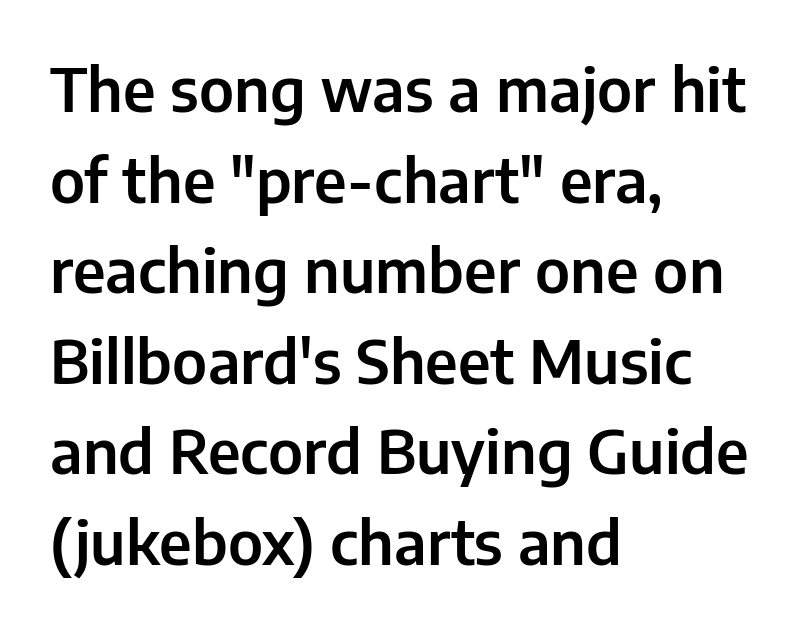
Q: Is the text italic (slanted)? A: No, it is upright.
Q: Is the typeface a serif or a sans-serif typeface? A: Sans-serif.
Q: Is the text underlined? A: No.
Q: How is the paragraph aligned? A: Left-aligned.
Q: Is the spacing between letters normal or unusually wide? A: Normal.
Q: Is the spacing between lines tight, normal or loose? A: Normal.
Q: Width (condensed, normal, or wide)? A: Normal.
Q: Stroke contrast? A: Low.
Q: x-height? A: Medium.
Q: Monospaced? A: No.
